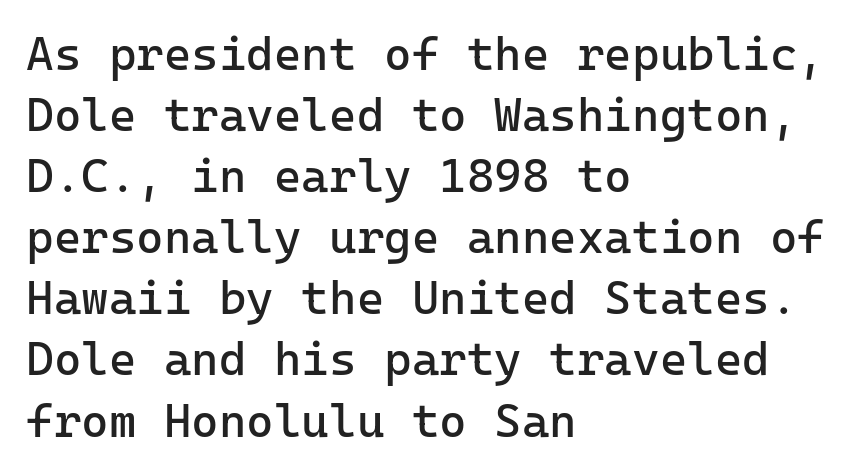
Anything drawn beneath the words? Only blank space. On a weight scale, this lands at 450 or below. Notice how the passage keeps a crisp vertical edge on the left only. When letters stand straight like this, we call the style roman or upright. The designer went with a sans here, leaving each stem footless. Quick note: interline space is typical.
